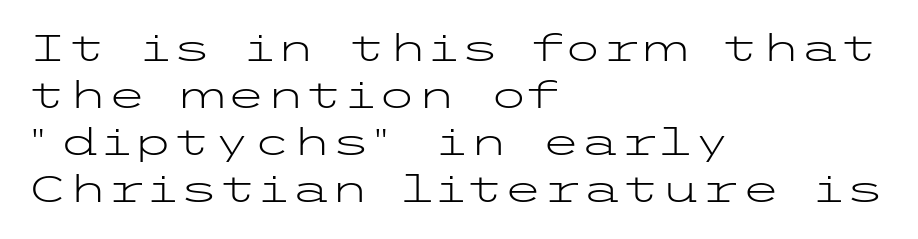
The image shows 36 px light, wide sans-serif type, upright; set left-aligned, normal line spacing (1.31x), normal letter spacing, not underlined; low stroke contrast and a medium x-height.
